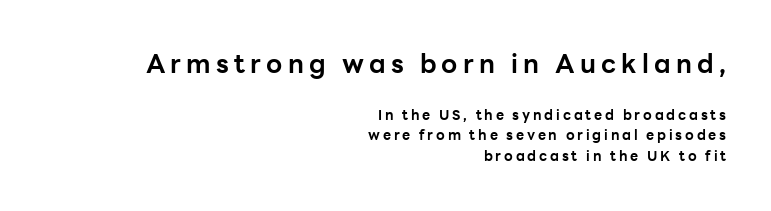
Horizontal bands of white between lines are of average thickness. The gap between lines stays unmarked. Every row of glyphs terminates at an identical x-position on the right. When letters stand straight like this, we call the style roman or upright. The letters are bold, with thick, heavy strokes.
